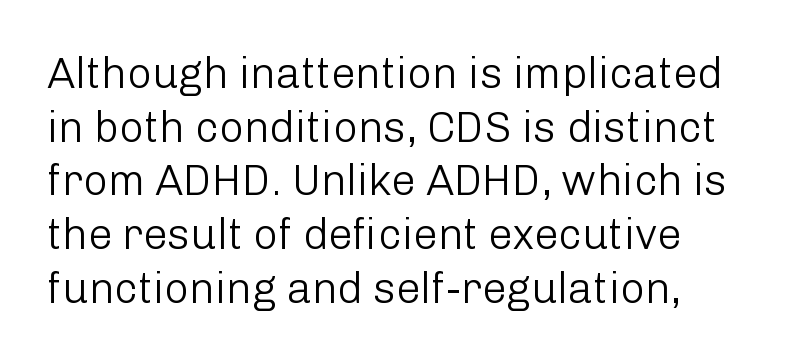
Q: Is the text bold? A: No.
Q: Is the text italic (slanted)? A: No, it is upright.
Q: Is the typeface a serif or a sans-serif typeface? A: Sans-serif.
Q: Is the text underlined? A: No.
Q: Is the spacing between letters normal or unusually wide? A: Normal.
Q: Is the spacing between lines tight, normal or loose? A: Normal.
Q: Width (condensed, normal, or wide)? A: Normal.
Q: Stroke contrast? A: Low.
Q: x-height? A: Medium.
Q: Monospaced? A: No.
